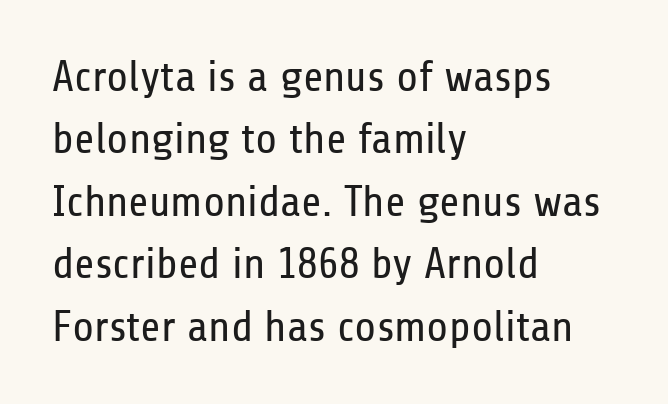
Q: Is the text bold? A: No.
Q: Is the text italic (slanted)? A: No, it is upright.
Q: Is the typeface a serif or a sans-serif typeface? A: Sans-serif.
Q: Is the text underlined? A: No.
Q: How is the paragraph aligned? A: Left-aligned.
Q: Is the spacing between letters normal or unusually wide? A: Normal.
Q: Is the spacing between lines tight, normal or loose? A: Normal.
Q: Width (condensed, normal, or wide)? A: Condensed.
Q: Stroke contrast? A: Low.
Q: x-height? A: Medium.
Q: Monospaced? A: No.
